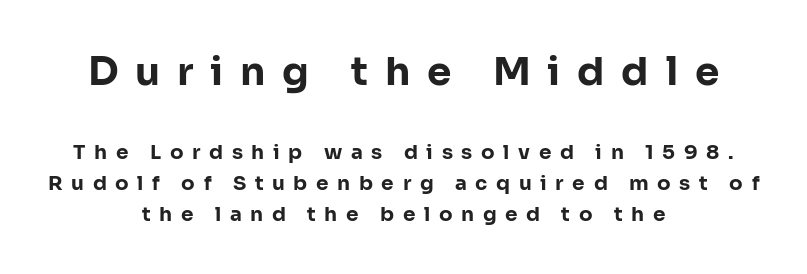
Q: Is the text bold? A: Yes.
Q: Is the text italic (slanted)? A: No, it is upright.
Q: Is the typeface a serif or a sans-serif typeface? A: Sans-serif.
Q: Is the text underlined? A: No.
Q: How is the paragraph aligned? A: Centered.
Q: Is the spacing between letters normal or unusually wide? A: Unusually wide.
Q: Is the spacing between lines tight, normal or loose? A: Normal.
Q: Which block of text is set in a larger size, the first (top) or the second (bottom)? A: The first (top) one.
Q: Width (condensed, normal, or wide)? A: Normal.
Q: Stroke contrast? A: Low.
Q: x-height? A: Medium.
Q: Monospaced? A: No.
